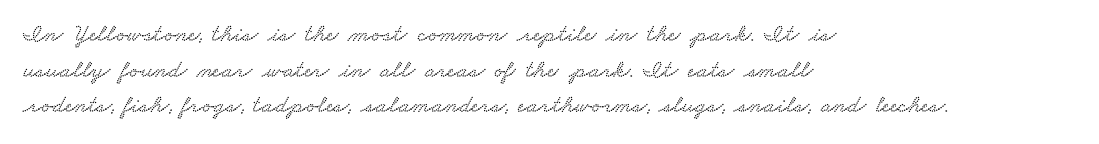
{"underline": "no", "align": "left", "line_spacing": "normal", "line_spacing_ratio": 1.43, "letter_spacing": "normal", "letter_spacing_em": 0.0, "glyph_px": 25}
